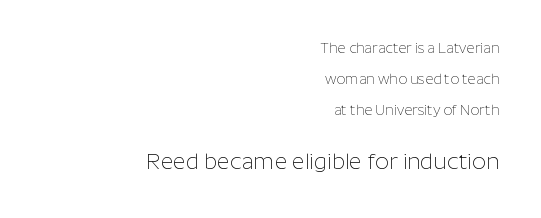
Every character sits straight up, as roman type does. Small over large — that's the arrangement of the two blocks here. Honestly, the letter spacing is just normal — you wouldn't notice it. Leading is clearly above the norm, producing a sparse column.
